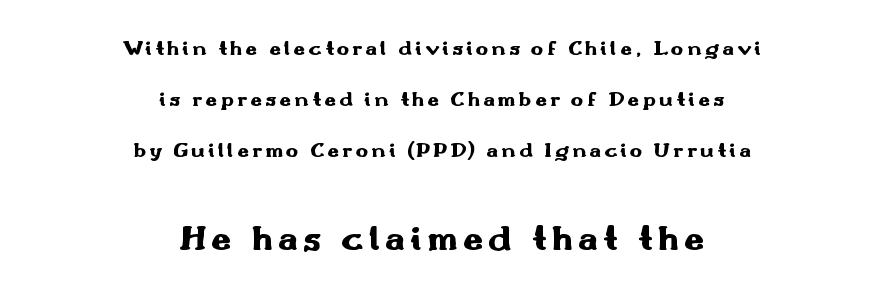
{"serif": "no", "italic": "no", "bold": "yes", "weight": "heavy", "width": "wide", "stroke_contrast": "medium", "x_height": "small", "monospaced": "no", "underline": "no", "align": "center", "line_spacing": "loose", "line_spacing_ratio": 2.42, "larger_block": "second", "size_ratio": 1.71, "glyph_px": 36}
